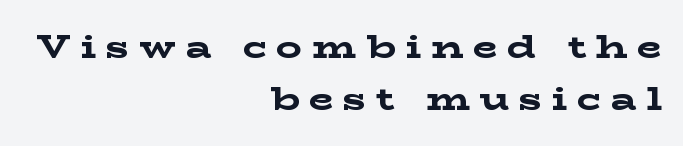
{"serif": "yes", "italic": "no", "bold": "yes", "weight": "bold", "width": "wide", "stroke_contrast": "low", "x_height": "medium", "monospaced": "no", "underline": "no", "align": "right", "line_spacing": "normal", "line_spacing_ratio": 1.64, "letter_spacing": "wide", "letter_spacing_em": 0.31, "glyph_px": 32}
